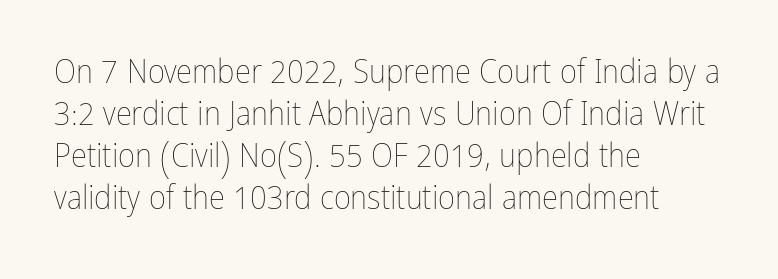
{"italic": "no", "bold": "no", "weight": "thin", "width": "condensed", "stroke_contrast": "low", "x_height": "medium", "monospaced": "no", "underline": "no", "align": "left", "line_spacing": "normal", "line_spacing_ratio": 1.27, "letter_spacing": "normal", "letter_spacing_em": 0.0, "glyph_px": 33}
